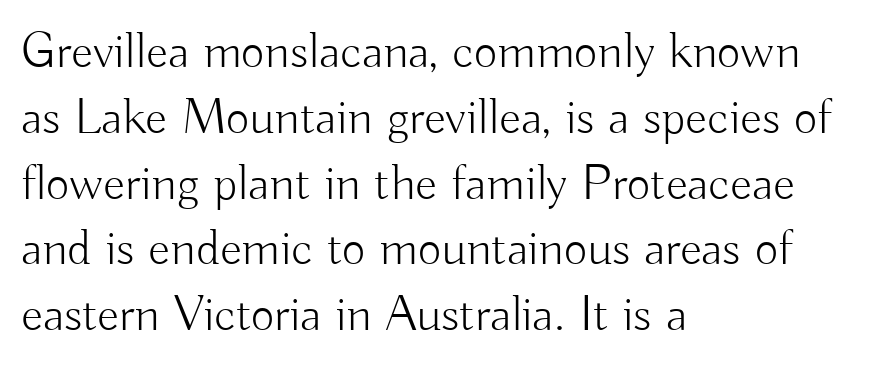
How are the letters spaced? Ordinarily, with no added tracking. The text block is weighted toward the left margin, trailing off unevenly rightward. Style check: upright. Leading matches the norm, producing a regular column. Proportional: the letters do not fall into vertical columns.
